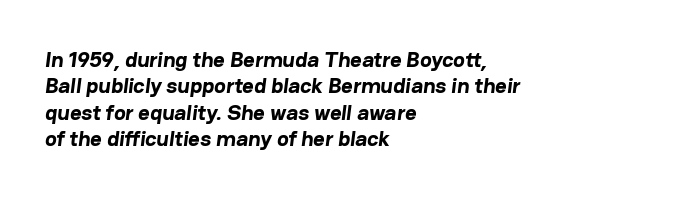
{"bold": "yes", "underline": "no", "align": "left", "line_spacing_ratio": 1.2, "letter_spacing": "normal", "letter_spacing_em": 0.0, "glyph_px": 22}
